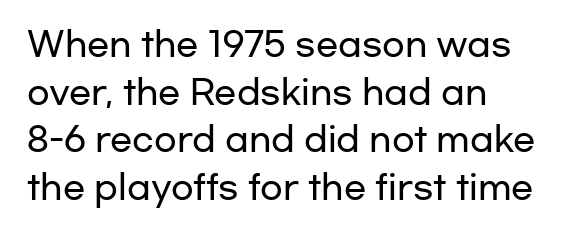
Q: Is the text italic (slanted)? A: No, it is upright.
Q: Is the typeface a serif or a sans-serif typeface? A: Sans-serif.
Q: Is the text underlined? A: No.
Q: How is the paragraph aligned? A: Left-aligned.
Q: Is the spacing between letters normal or unusually wide? A: Normal.
Q: Is the spacing between lines tight, normal or loose? A: Normal.
Q: Width (condensed, normal, or wide)? A: Wide.
Q: Stroke contrast? A: Low.
Q: x-height? A: Medium.
Q: Monospaced? A: No.
